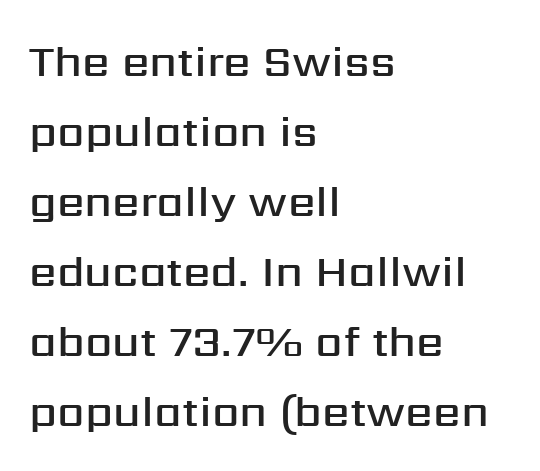
Q: Is the text bold? A: Semi-bold.
Q: Is the text italic (slanted)? A: No, it is upright.
Q: Is the typeface a serif or a sans-serif typeface? A: Sans-serif.
Q: Is the text underlined? A: No.
Q: How is the paragraph aligned? A: Left-aligned.
Q: Is the spacing between letters normal or unusually wide? A: Normal.
Q: Is the spacing between lines tight, normal or loose? A: Normal.
Q: Width (condensed, normal, or wide)? A: Normal.
Q: Stroke contrast? A: Medium.
Q: x-height? A: Medium.
Q: Monospaced? A: No.
